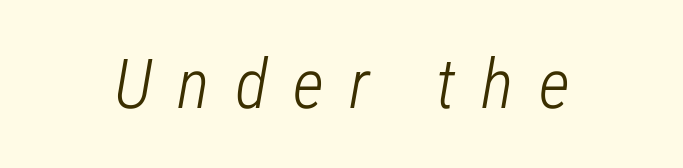
Q: Is the text bold? A: No.
Q: Is the text italic (slanted)? A: Yes, it leans right by about 12 degrees.
Q: Is the text underlined? A: No.
Q: Is the spacing between letters normal or unusually wide? A: Unusually wide.
Q: Width (condensed, normal, or wide)? A: Condensed.
Q: Stroke contrast? A: Low.
Q: x-height? A: Medium.
Q: Monospaced? A: No.
